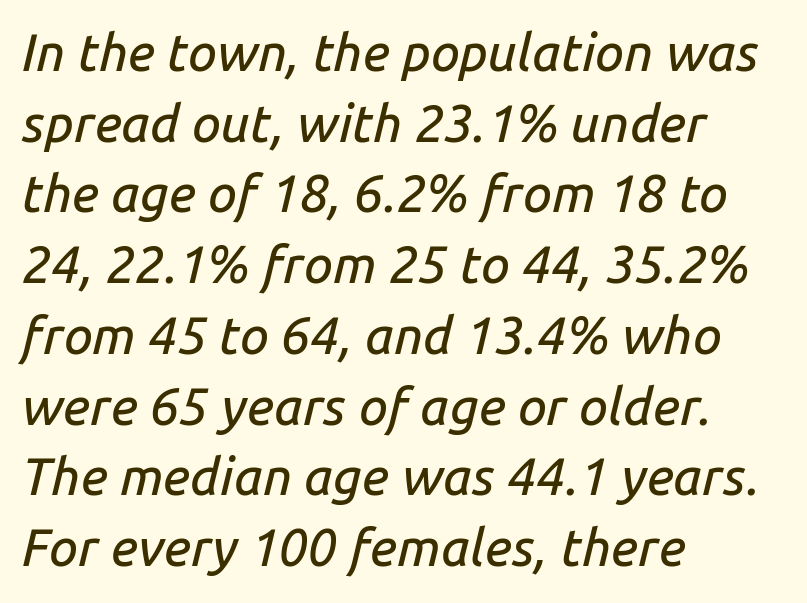
Q: Is the text italic (slanted)? A: Yes, it leans right by about 14 degrees.
Q: Is the text underlined? A: No.
Q: How is the paragraph aligned? A: Left-aligned.
Q: Is the spacing between letters normal or unusually wide? A: Normal.
Q: Is the spacing between lines tight, normal or loose? A: Normal.
Q: Width (condensed, normal, or wide)? A: Normal.
Q: Stroke contrast? A: Low.
Q: x-height? A: Medium.
Q: Monospaced? A: No.
